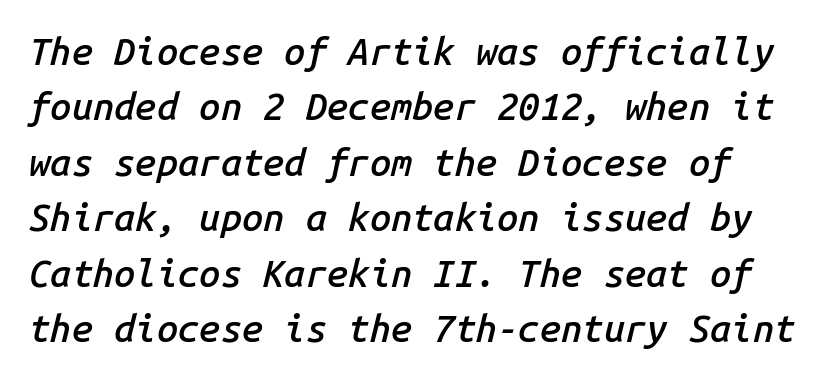
{"italic": "yes", "lean": "right", "slant_degrees": 14, "bold": "semi", "weight": "semibold", "width": "normal", "stroke_contrast": "low", "x_height": "medium", "monospaced": "yes", "underline": "no", "line_spacing": "normal", "line_spacing_ratio": 1.46, "letter_spacing": "normal", "letter_spacing_em": 0.0, "glyph_px": 38}
